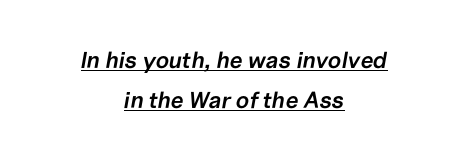
Q: Is the text bold? A: Semi-bold.
Q: Is the text italic (slanted)? A: Yes, it leans right by about 10 degrees.
Q: Is the text underlined? A: Yes.
Q: How is the paragraph aligned? A: Centered.
Q: Is the spacing between letters normal or unusually wide? A: Normal.
